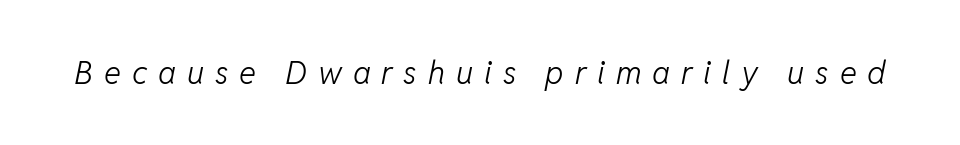
The image shows 32 px light type, italic (leaning right); set unusually wide letter spacing (+0.34 em), not underlined; low stroke contrast and a medium x-height.
